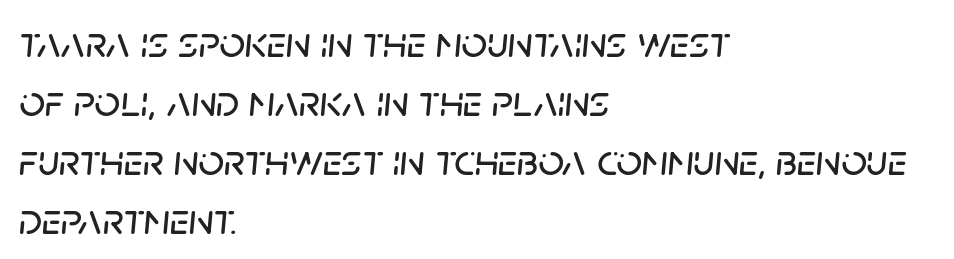
Here the designer chose a conventional face with non-uniform glyph widths. Regarding leading, the lines here are spaced in the standard way. Every row of glyphs begins at an identical x-position on the left. Glyph-to-glyph distance matches everyday printed text.
